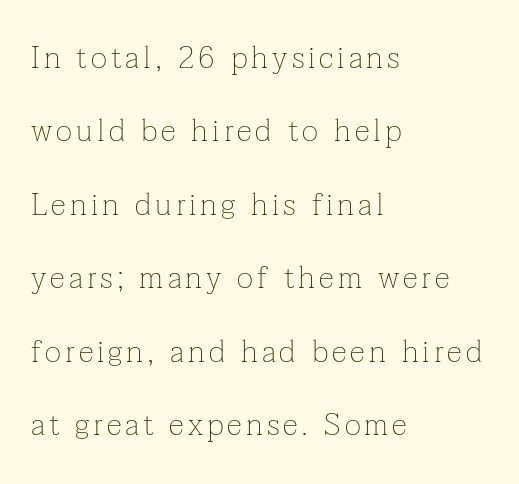
Q: Is the text bold? A: No.
Q: Is the text italic (slanted)? A: No, it is upright.
Q: Is the typeface a serif or a sans-serif typeface? A: Serif.
Q: Is the text underlined? A: No.
Q: How is the paragraph aligned? A: Left-aligned.
Q: Is the spacing between lines tight, normal or loose? A: Loose.
Q: Width (condensed, normal, or wide)? A: Normal.
Q: Stroke contrast? A: Low.
Q: x-height? A: Medium.
Q: Monospaced? A: No.
